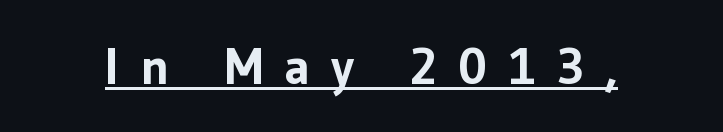
Q: Is the text bold? A: Yes.
Q: Is the text italic (slanted)? A: No, it is upright.
Q: Is the typeface a serif or a sans-serif typeface? A: Sans-serif.
Q: Is the text underlined? A: Yes.
Q: Is the spacing between letters normal or unusually wide? A: Unusually wide.
Q: Width (condensed, normal, or wide)? A: Normal.
Q: Stroke contrast? A: Low.
Q: x-height? A: Medium.
Q: Monospaced? A: No.
